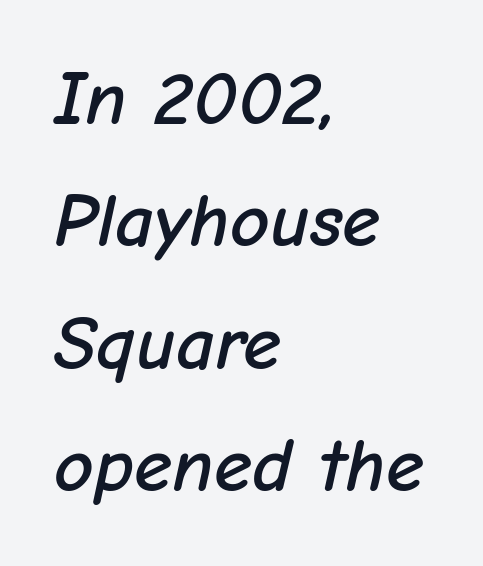
{"italic": "yes", "lean": "right", "slant_degrees": 12, "width": "normal", "stroke_contrast": "low", "x_height": "medium", "monospaced": "no", "underline": "no", "align": "left", "line_spacing": "normal", "line_spacing_ratio": 1.59, "letter_spacing": "normal", "letter_spacing_em": 0.0, "glyph_px": 77}
